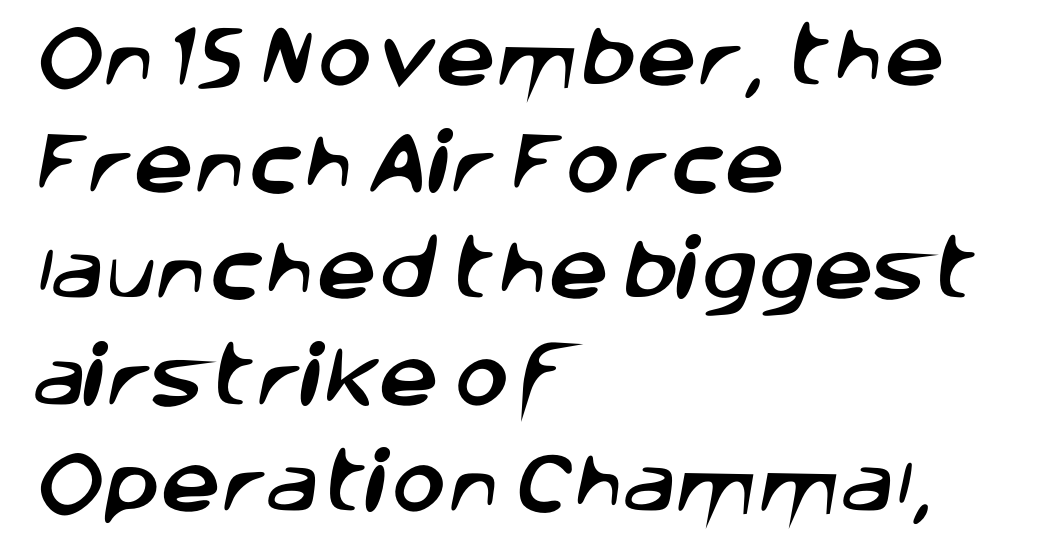
Q: Is the typeface a serif or a sans-serif typeface? A: Sans-serif.
Q: Is the text underlined? A: No.
Q: How is the paragraph aligned? A: Left-aligned.
Q: Is the spacing between letters normal or unusually wide? A: Normal.
Q: Is the spacing between lines tight, normal or loose? A: Normal.
Q: Width (condensed, normal, or wide)? A: Normal.
Q: Stroke contrast? A: Low.
Q: x-height? A: Large.
Q: Monospaced? A: No.
